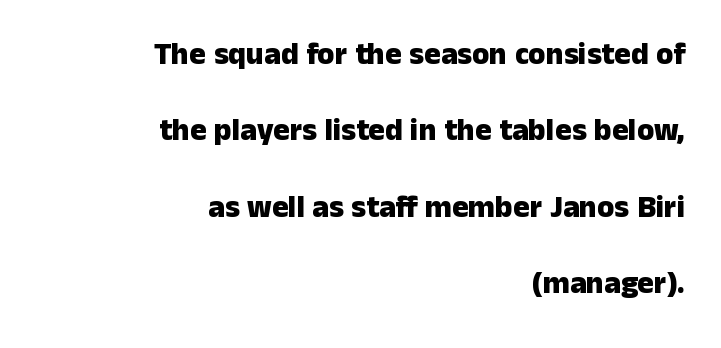
Q: Is the text bold? A: Yes.
Q: Is the text italic (slanted)? A: No, it is upright.
Q: Is the typeface a serif or a sans-serif typeface? A: Sans-serif.
Q: Is the text underlined? A: No.
Q: How is the paragraph aligned? A: Right-aligned.
Q: Is the spacing between letters normal or unusually wide? A: Normal.
Q: Is the spacing between lines tight, normal or loose? A: Loose.
Q: Width (condensed, normal, or wide)? A: Normal.
Q: Stroke contrast? A: Low.
Q: x-height? A: Medium.
Q: Monospaced? A: No.
